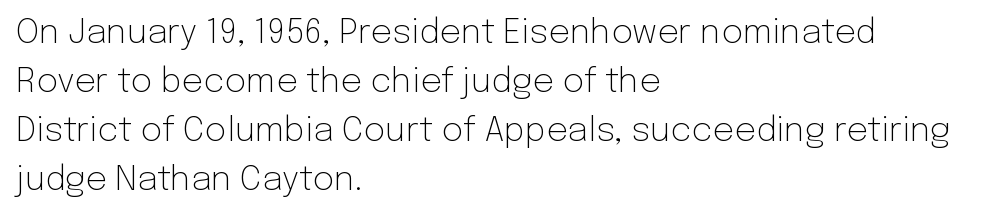
Each letter keeps its own natural width here, so spacing adapts to shape. Has an underline been added? It has not. Nothing unusual about the tracking: characters are spaced as the font intends. Designer's note — italics off, roman on.
